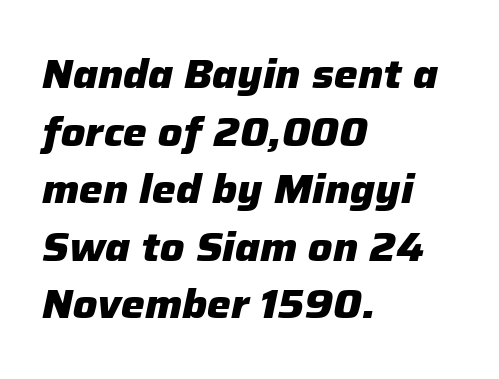
The image shows 40 px heavy type, italic (leaning right); set left-aligned, normal line spacing (1.44x), normal letter spacing, not underlined; low stroke contrast and a medium x-height.
